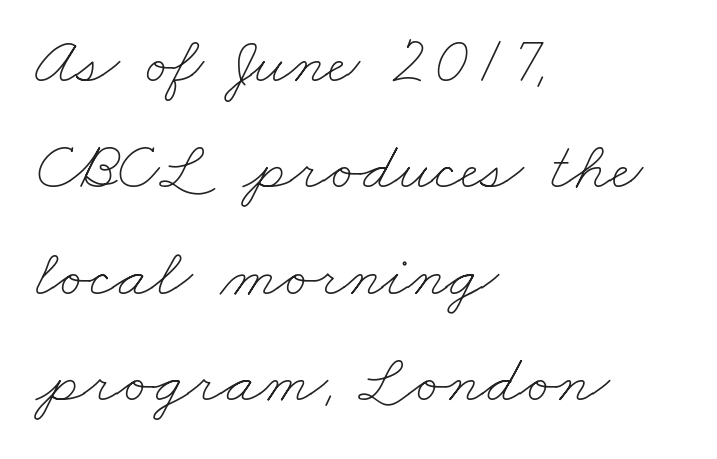
Q: Is the text bold? A: No.
Q: Is the text underlined? A: No.
Q: How is the paragraph aligned? A: Left-aligned.
Q: Is the spacing between letters normal or unusually wide? A: Normal.
Q: Is the spacing between lines tight, normal or loose? A: Normal.
Q: Width (condensed, normal, or wide)? A: Wide.
Q: Stroke contrast? A: Low.
Q: x-height? A: Small.
Q: Monospaced? A: No.
